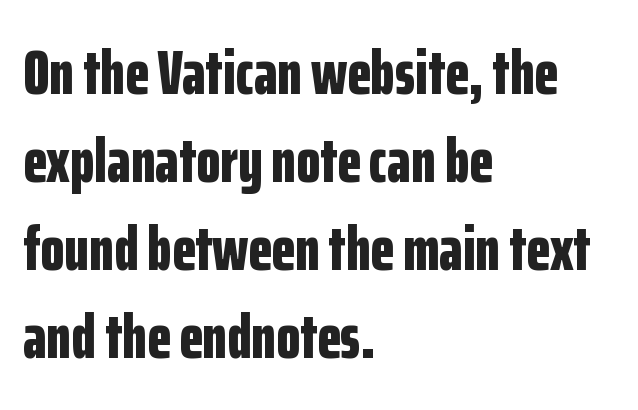
Does the lettering tilt? It doesn't — this is upright. Does the type have serifs? No, each stem ends abruptly. Short note: letters normally spaced. A classic flush-left, rag-right setting is used for this passage. Glance below the letters and you will spot only blank space. Reading down the column, the eye jumps a familiar distance to each next line.
